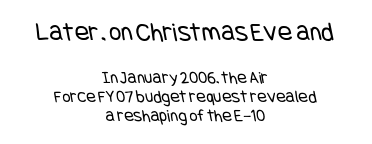
Every row of glyphs is offset so its center matches the block's center. Heft: none added — not bold. Any mark beneath the type? The region is blank. Here the first block reads like a headline and the second like body copy.
